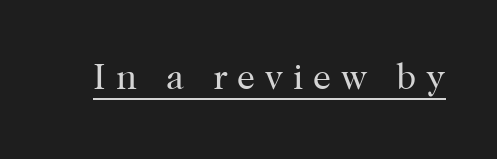
The image shows 36 px regular-weight serif type, upright; set unusually wide letter spacing (+0.27 em), underlined; high stroke contrast and a medium x-height.
